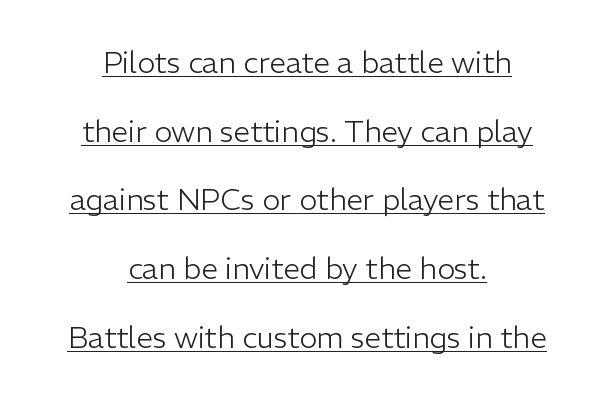
The specimen includes a rule beneath the text block's lines. This rendering employs a face without finishing strokes, i.e., a sans-serif. The text block is weighted toward neither margin, spreading evenly from the middle. Proportional: the letters do not fall into vertical columns. Upright lettering throughout. The line texture is even and compact thanks to regular tracking.
